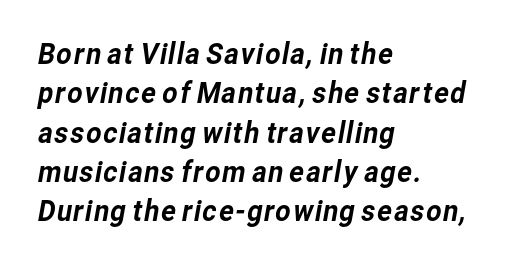
The compositor pushed each line to the left boundary. Is this a sans? Yes — the strokes have no serifs. The passage shown has conventional tracking throughout. Interline gaps are of average width in this sample. The rendering uses natural spacing where letterforms have individual widths. Descender tails drop into unmarked territory.
